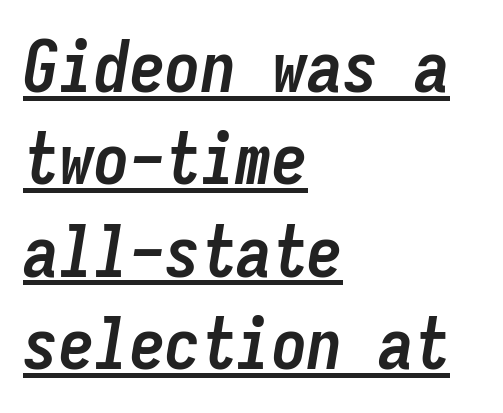
{"italic": "yes", "lean": "right", "slant_degrees": 9, "bold": "yes", "weight": "semibold", "width": "condensed", "stroke_contrast": "low", "x_height": "medium", "monospaced": "yes", "underline": "yes", "align": "left", "line_spacing": "normal", "line_spacing_ratio": 1.3, "letter_spacing": "normal", "letter_spacing_em": 0.0, "glyph_px": 71}
